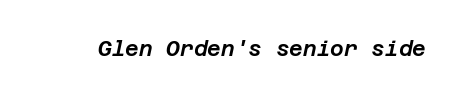
Q: Is the text italic (slanted)? A: Yes, it leans right by about 12 degrees.
Q: Is the text underlined? A: No.
Q: Is the spacing between letters normal or unusually wide? A: Normal.
